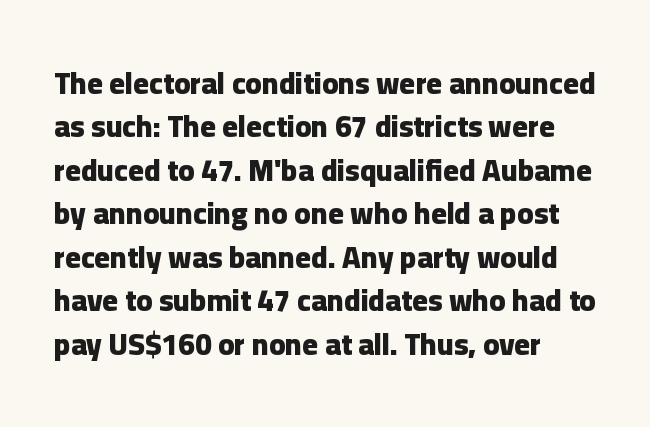
The image shows 30 px heavy sans-serif type, upright; set left-aligned, normal line spacing (1.45x), normal letter spacing, not underlined; low stroke contrast and a medium x-height.
